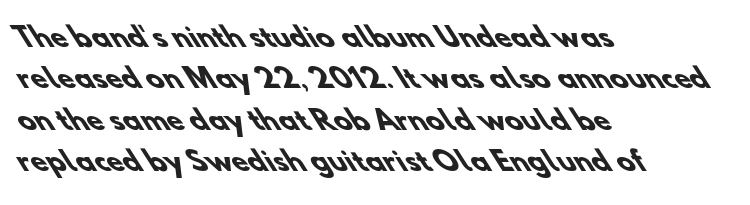
Check under the words: just untouched page. Which margin do the lines hug? The left one — the right edge is uneven. Is the type bold? Yes — the strokes are clearly thick and heavy. This sample keeps an unexceptional amount of space between lines. The line texture is even and compact thanks to regular tracking.
